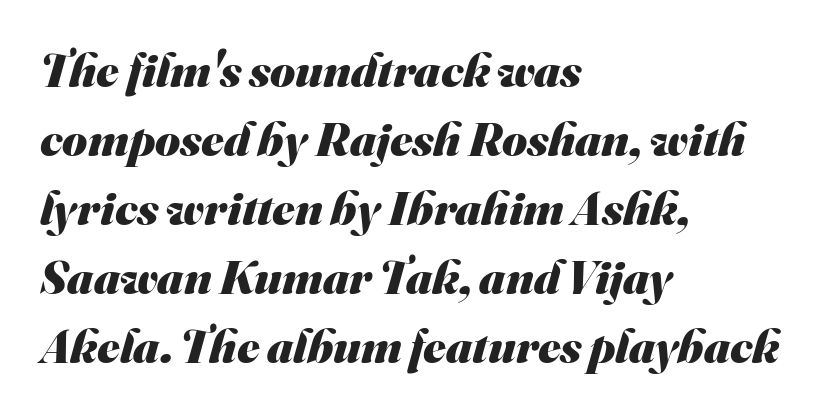
Q: Is the text bold? A: Yes.
Q: Is the typeface a serif or a sans-serif typeface? A: Sans-serif.
Q: Is the text underlined? A: No.
Q: How is the paragraph aligned? A: Left-aligned.
Q: Is the spacing between letters normal or unusually wide? A: Normal.
Q: Is the spacing between lines tight, normal or loose? A: Normal.
Q: Width (condensed, normal, or wide)? A: Normal.
Q: Stroke contrast? A: Medium.
Q: x-height? A: Small.
Q: Monospaced? A: No.
